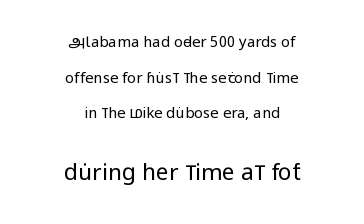
{"italic": "no", "bold": "no", "underline": "no", "align": "center", "line_spacing": "loose", "line_spacing_ratio": 2.38, "letter_spacing": "normal", "letter_spacing_em": 0.0, "larger_block": "second", "size_ratio": 1.53, "glyph_px": 23}
